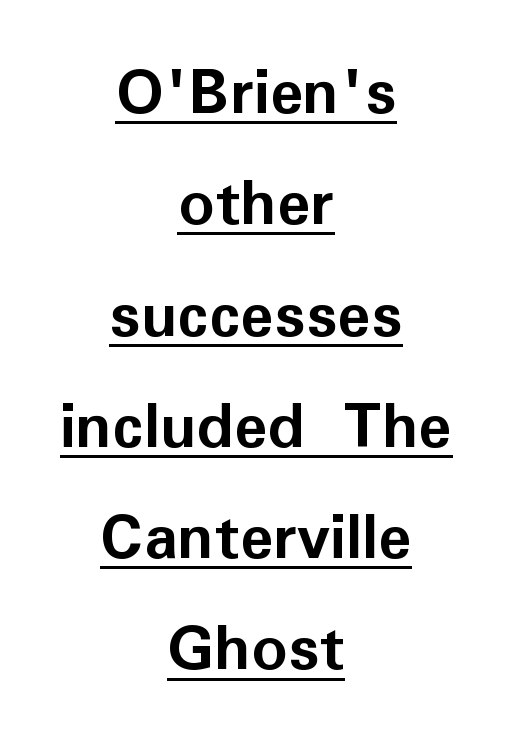
{"serif": "no", "italic": "no", "bold": "yes", "weight": "semibold", "width": "normal", "stroke_contrast": "low", "x_height": "medium", "monospaced": "no", "underline": "yes", "align": "center", "line_spacing": "normal", "line_spacing_ratio": 1.59, "letter_spacing": "normal", "letter_spacing_em": 0.0, "glyph_px": 70}
